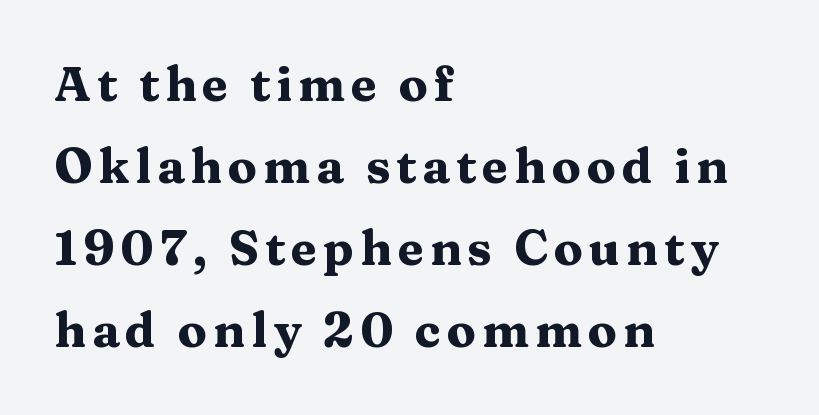
Q: Is the text bold? A: Yes.
Q: Is the text italic (slanted)? A: No, it is upright.
Q: Is the typeface a serif or a sans-serif typeface? A: Serif.
Q: Is the text underlined? A: No.
Q: How is the paragraph aligned? A: Left-aligned.
Q: Width (condensed, normal, or wide)? A: Wide.
Q: Stroke contrast? A: Medium.
Q: x-height? A: Medium.
Q: Monospaced? A: No.
